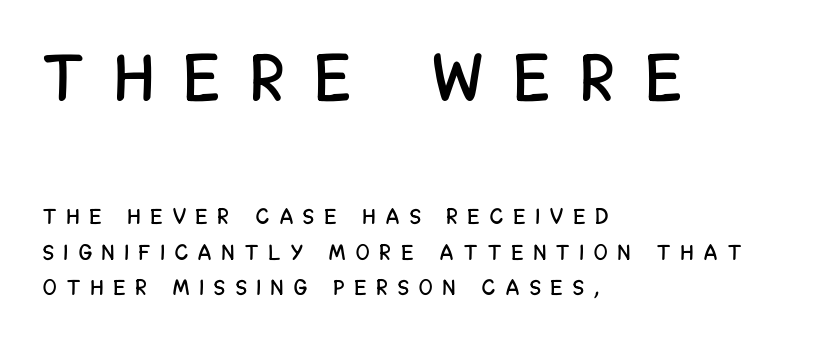
{"serif": "no", "italic": "no", "width": "condensed", "stroke_contrast": "low", "x_height": "large", "monospaced": "no", "underline": "no", "align": "left", "line_spacing": "normal", "line_spacing_ratio": 1.62, "letter_spacing": "wide", "letter_spacing_em": 0.49, "larger_block": "first", "size_ratio": 3.05, "glyph_px": 67}
